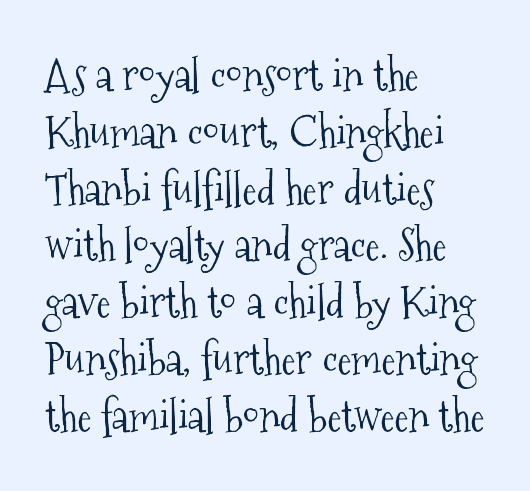
{"serif": "yes", "italic": "no", "bold": "no", "weight": "light", "width": "condensed", "stroke_contrast": "medium", "x_height": "medium", "monospaced": "no", "underline": "no", "align": "left", "line_spacing": "normal", "line_spacing_ratio": 1.32, "letter_spacing": "normal", "letter_spacing_em": 0.0, "glyph_px": 43}
